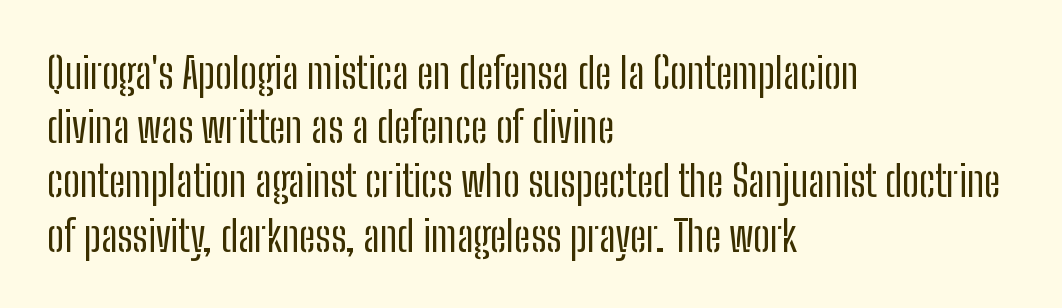
The image shows 42 px regular-weight, condensed sans-serif type, upright; set left-aligned, normal line spacing (1.29x), normal letter spacing, not underlined; low stroke contrast and a medium x-height.
